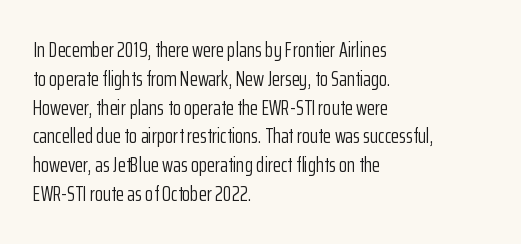
Q: Is the text bold? A: No.
Q: Is the text italic (slanted)? A: No, it is upright.
Q: Is the text underlined? A: No.
Q: How is the paragraph aligned? A: Left-aligned.
Q: Is the spacing between letters normal or unusually wide? A: Normal.
Q: Is the spacing between lines tight, normal or loose? A: Normal.
